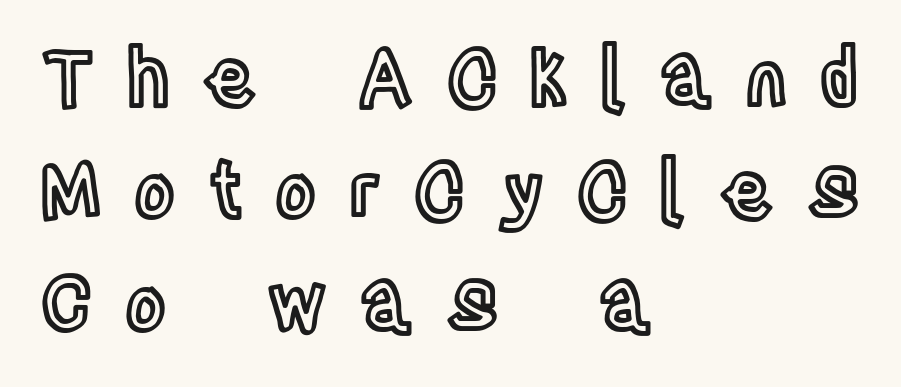
The image shows 77 px condensed type, upright; set left-aligned, normal line spacing (1.47x), unusually wide letter spacing (+0.43 em), not underlined; a large x-height.
